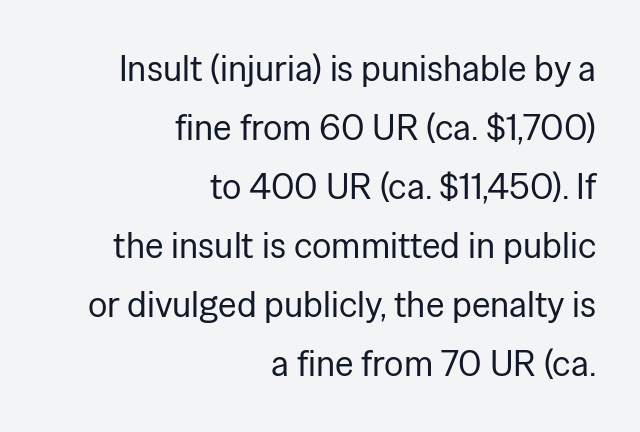
The tracking reads as untouched default to a designer's eye. Varying glyph widths throughout — classic text-font behaviour. The font sits on the lighter half of the weight spectrum, regular included. Look at the bottom of the vertical strokes: they stop flat, with no serifs.
